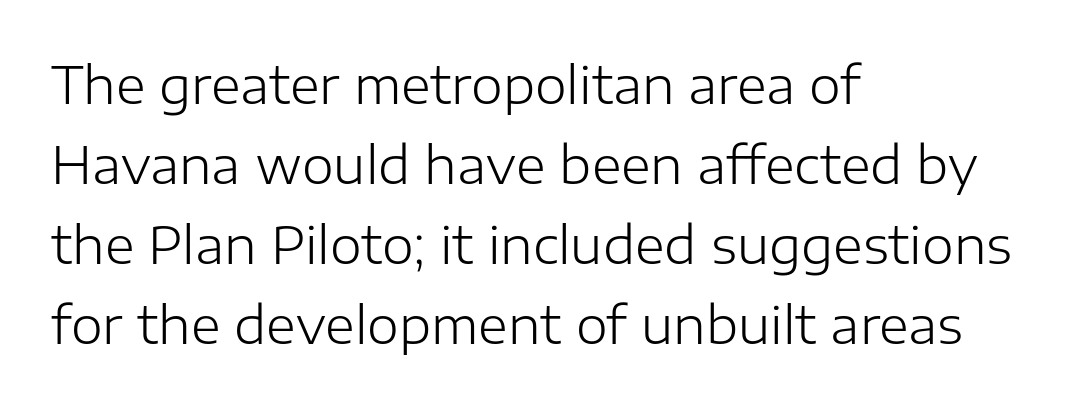
The image shows 51 px light sans-serif type, upright; set left-aligned, normal line spacing (1.57x), normal letter spacing, not underlined; low stroke contrast and a medium x-height.
